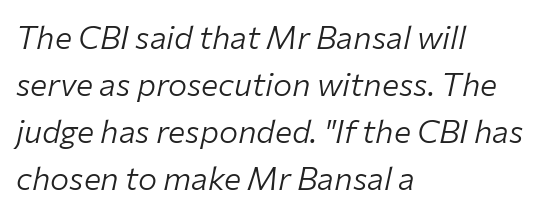
A bare baseline throughout the passage. The setting favours the left margin, as ordinary paragraphs usually do. Regarding leading, the lines here are spaced in the standard way. Nothing heavy about these letters — not bold at all. Caption: standard tracking, unaltered.
